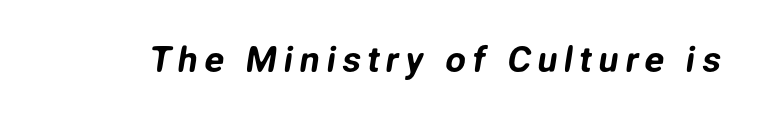
What kind of face is this? One without serifs — a sans. The passage shown is not underscored anywhere. You could not count columns in this text — the font is proportionally spaced.
